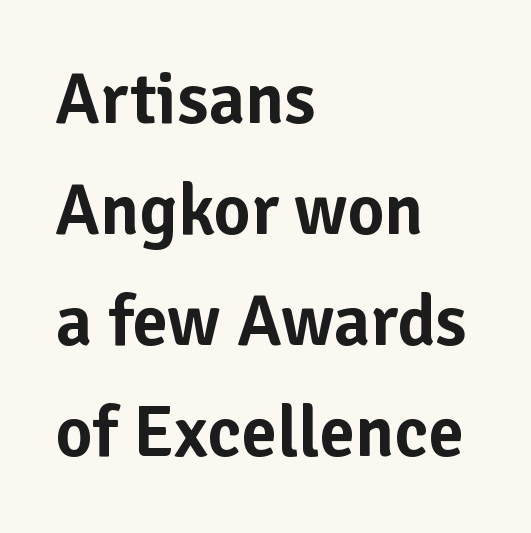
Q: Is the text italic (slanted)? A: No, it is upright.
Q: Is the typeface a serif or a sans-serif typeface? A: Sans-serif.
Q: Is the text underlined? A: No.
Q: How is the paragraph aligned? A: Left-aligned.
Q: Is the spacing between letters normal or unusually wide? A: Normal.
Q: Is the spacing between lines tight, normal or loose? A: Normal.
Q: Width (condensed, normal, or wide)? A: Normal.
Q: Stroke contrast? A: Low.
Q: x-height? A: Medium.
Q: Monospaced? A: No.
